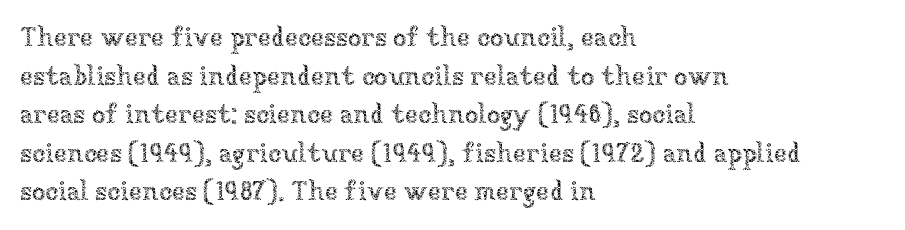
The image shows 27 px text type, upright; set left-aligned, normal line spacing (1.43x), normal letter spacing, not underlined.
